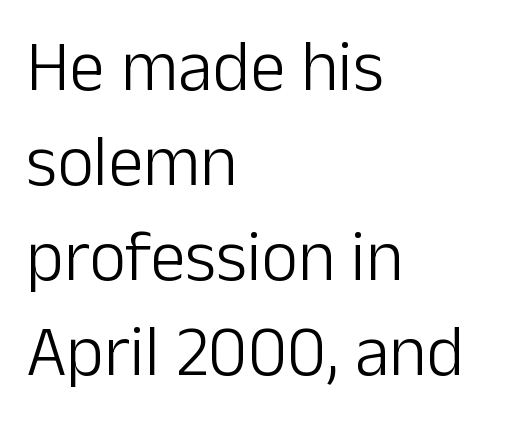
{"serif": "no", "italic": "no", "bold": "no", "weight": "light", "width": "normal", "stroke_contrast": "low", "x_height": "medium", "monospaced": "no", "underline": "no", "align": "left", "line_spacing": "normal", "line_spacing_ratio": 1.34, "letter_spacing": "normal", "letter_spacing_em": 0.0, "glyph_px": 71}
